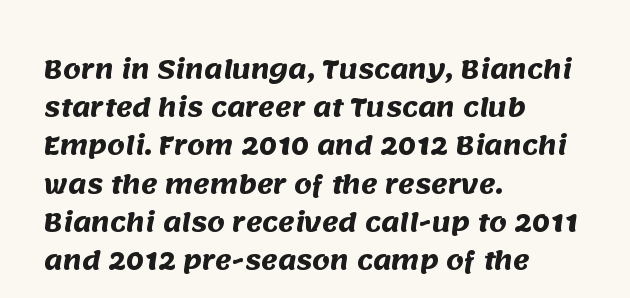
The image shows 25 px bold type; set left-aligned, normal line spacing (1.53x), normal letter spacing, not underlined.
